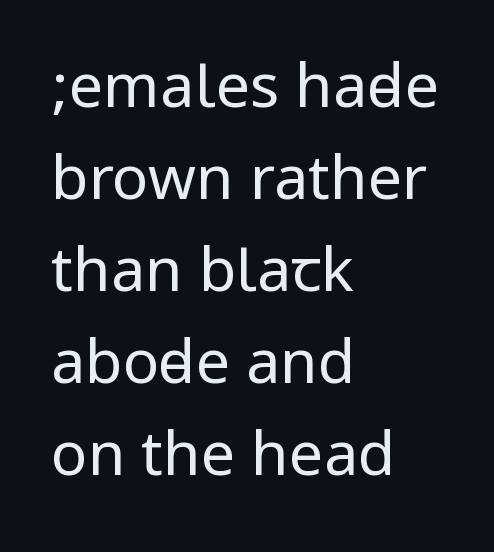
Q: Is the text bold? A: No.
Q: Is the text italic (slanted)? A: No, it is upright.
Q: Is the typeface a serif or a sans-serif typeface? A: Sans-serif.
Q: Is the text underlined? A: No.
Q: How is the paragraph aligned? A: Left-aligned.
Q: Is the spacing between letters normal or unusually wide? A: Normal.
Q: Is the spacing between lines tight, normal or loose? A: Normal.
Q: Width (condensed, normal, or wide)? A: Condensed.
Q: Stroke contrast? A: Low.
